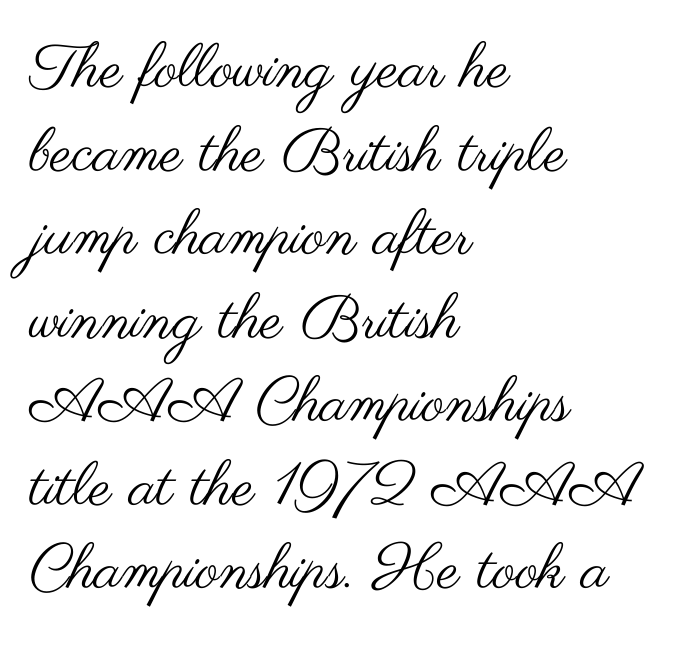
Q: Is the text bold? A: No.
Q: Is the text italic (slanted)? A: Yes.
Q: Is the typeface a serif or a sans-serif typeface? A: Sans-serif.
Q: Is the text underlined? A: No.
Q: How is the paragraph aligned? A: Left-aligned.
Q: Is the spacing between letters normal or unusually wide? A: Normal.
Q: Is the spacing between lines tight, normal or loose? A: Normal.
Q: Width (condensed, normal, or wide)? A: Wide.
Q: Stroke contrast? A: Medium.
Q: x-height? A: Small.
Q: Monospaced? A: No.
